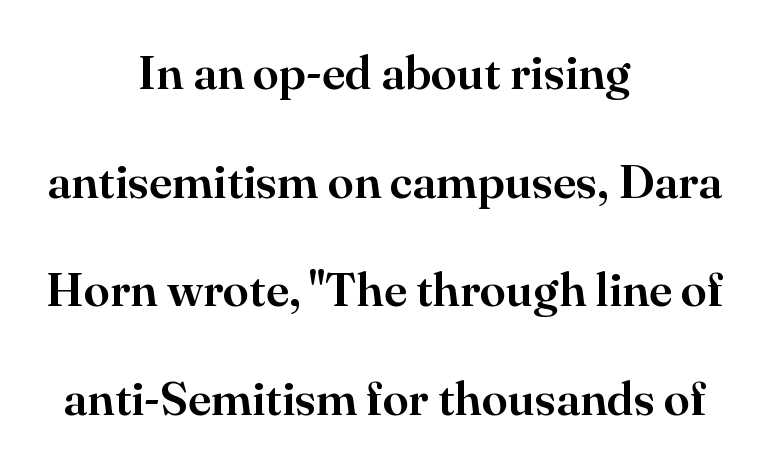
The image shows 47 px serif type, upright; set centered, loose line spacing (2.31x), normal letter spacing, not underlined; high stroke contrast and a small x-height.
